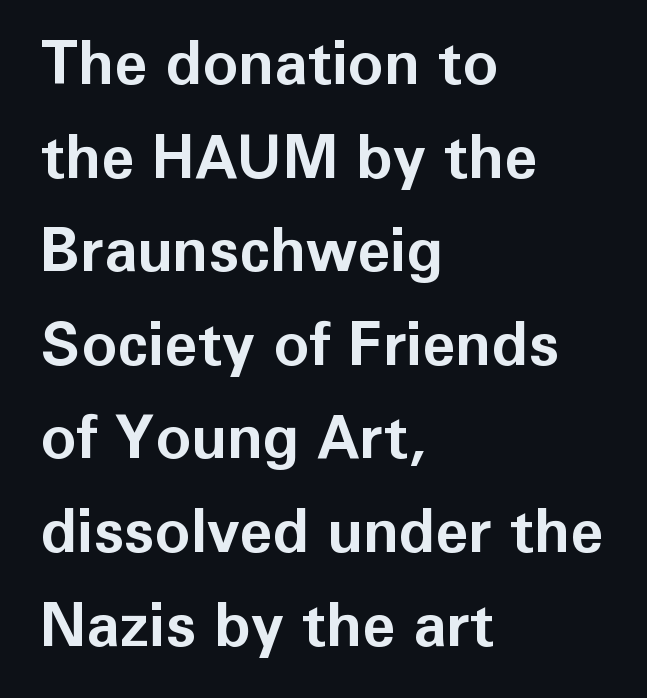
The image shows 60 px bold sans-serif type, upright; set left-aligned, normal line spacing (1.56x), normal letter spacing, not underlined; low stroke contrast and a medium x-height.
